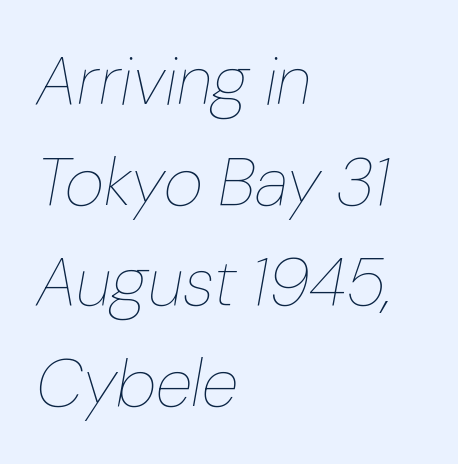
These lines stack with their left ends in a neat column. Each row of text sits above clean, open space. These lines are rendered in a variable-pitch font. Inter-character spacing is left at the font's built-in metrics. Weight: regular or lighter.
